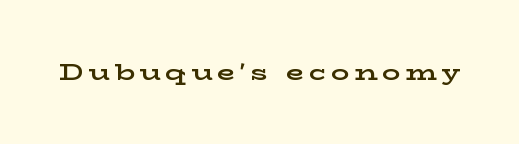
Q: Is the text bold? A: Yes.
Q: Is the text italic (slanted)? A: No, it is upright.
Q: Is the text underlined? A: No.
Q: Is the spacing between letters normal or unusually wide? A: Unusually wide.
